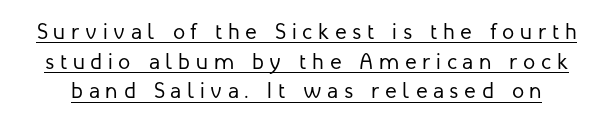
The image shows 22 px text type, upright; set normal line spacing (1.35x), unusually wide letter spacing (+0.26 em), underlined.
